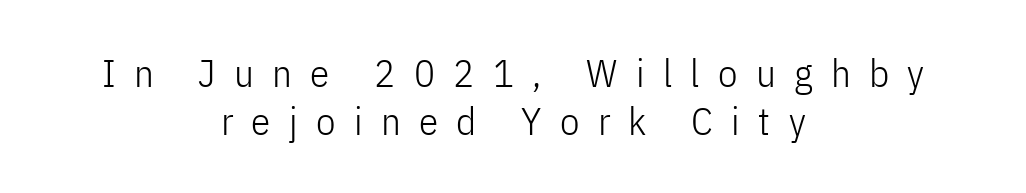
A bare baseline throughout the passage. Loose tracking; the words dissolve into strings of separated letters. Proportional: the letters do not fall into vertical columns. Compared with a flush-left layout, this one balances lines on the center instead.
